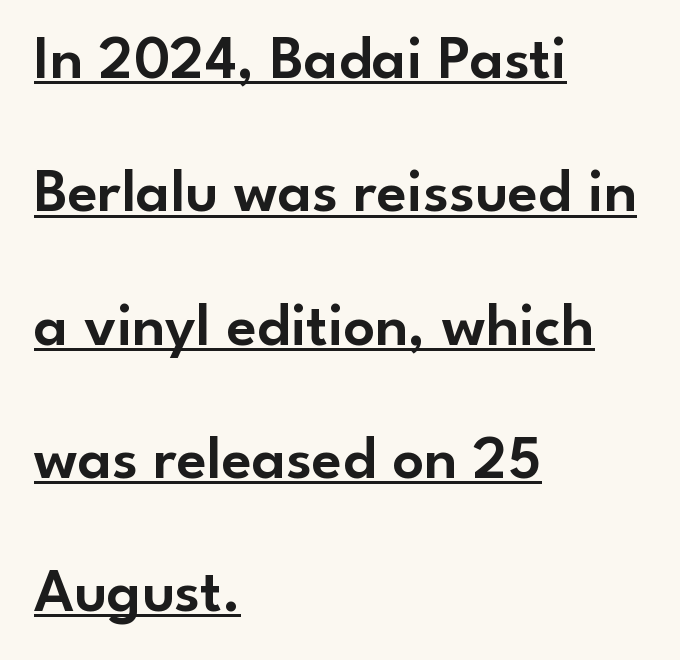
The image shows 62 px sans-serif type, upright; set left-aligned, loose line spacing (2.15x), normal letter spacing, underlined; low stroke contrast and a small x-height.
